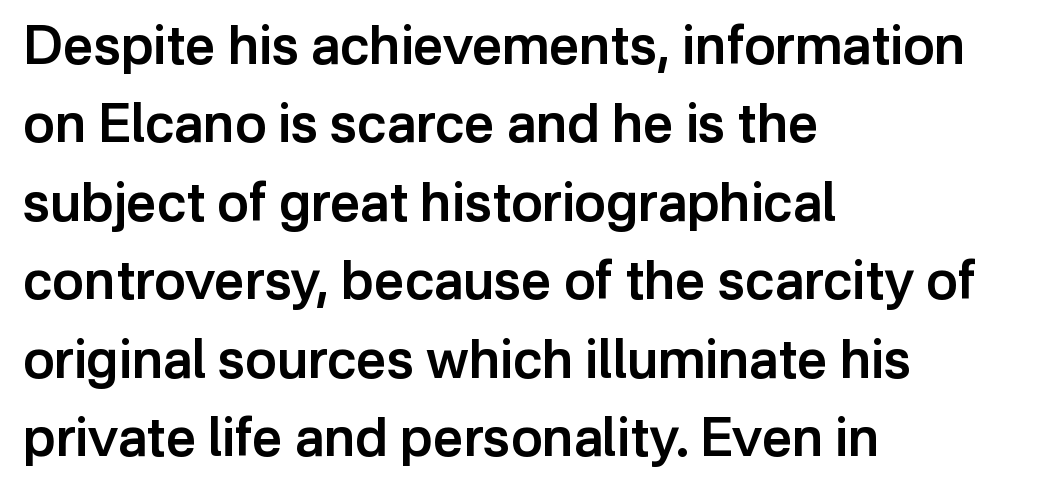
Q: Is the text bold? A: Semi-bold.
Q: Is the text italic (slanted)? A: No, it is upright.
Q: Is the typeface a serif or a sans-serif typeface? A: Sans-serif.
Q: Is the text underlined? A: No.
Q: How is the paragraph aligned? A: Left-aligned.
Q: Is the spacing between letters normal or unusually wide? A: Normal.
Q: Is the spacing between lines tight, normal or loose? A: Normal.
Q: Width (condensed, normal, or wide)? A: Normal.
Q: Stroke contrast? A: Low.
Q: x-height? A: Medium.
Q: Monospaced? A: No.
